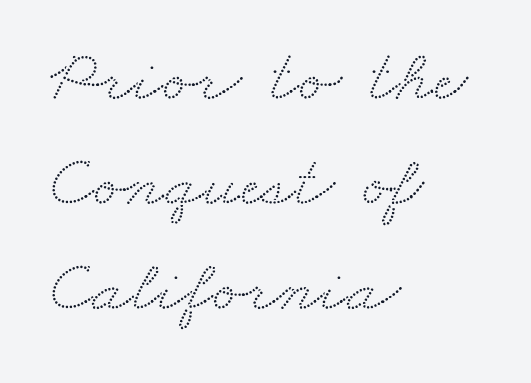
Typeset ragged right — the left edge is the straight one. The letters sit at their default tracking, neither squeezed nor spread. In terms of letterform style, serifs are clearly present. Proportional: the letters do not fall into vertical columns.
